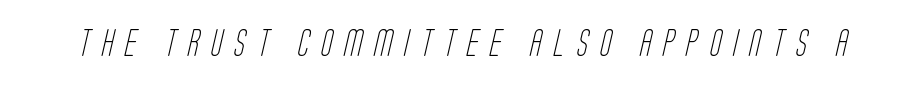
The image shows 27 px text type; set unusually wide letter spacing (+0.43 em), not underlined.
